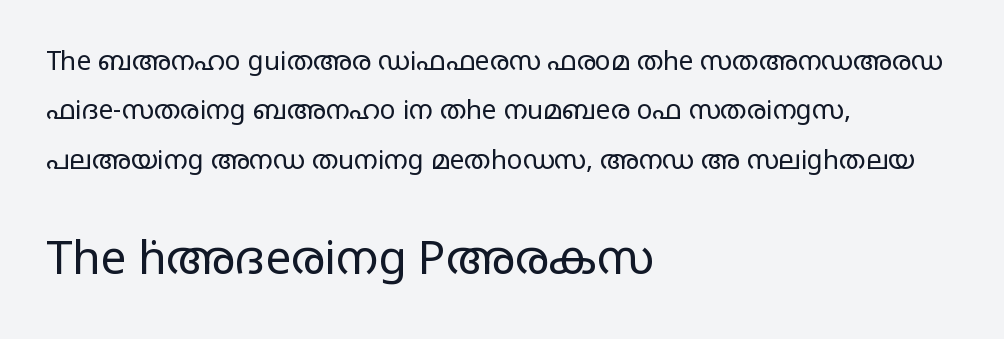
Do the characters align in a grid? No, the font is proportional. You can tell it's not italic because the verticals are truly vertical. No extra tracking has been applied to these lines. The ragged edge is on the right, which tells us the setting is flush left. The passage shown begins with its smaller block and ends with its larger one.
